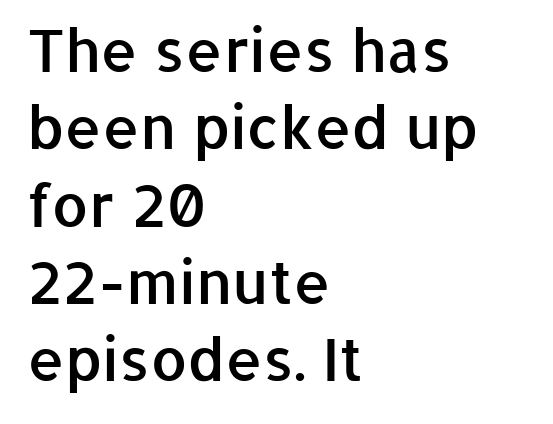
{"serif": "no", "italic": "no", "bold": "semi", "weight": "semibold", "width": "normal", "stroke_contrast": "low", "x_height": "medium", "monospaced": "no", "underline": "no", "align": "left", "line_spacing": "normal", "line_spacing_ratio": 1.31, "letter_spacing": "normal", "letter_spacing_em": 0.0, "glyph_px": 59}
